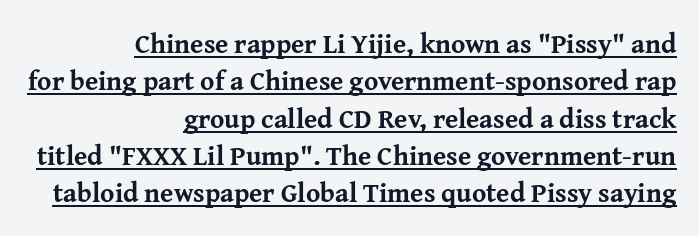
{"italic": "no", "bold": "yes", "underline": "yes", "align": "right", "line_spacing": "normal", "line_spacing_ratio": 1.38, "letter_spacing": "normal", "letter_spacing_em": 0.0, "glyph_px": 27}
